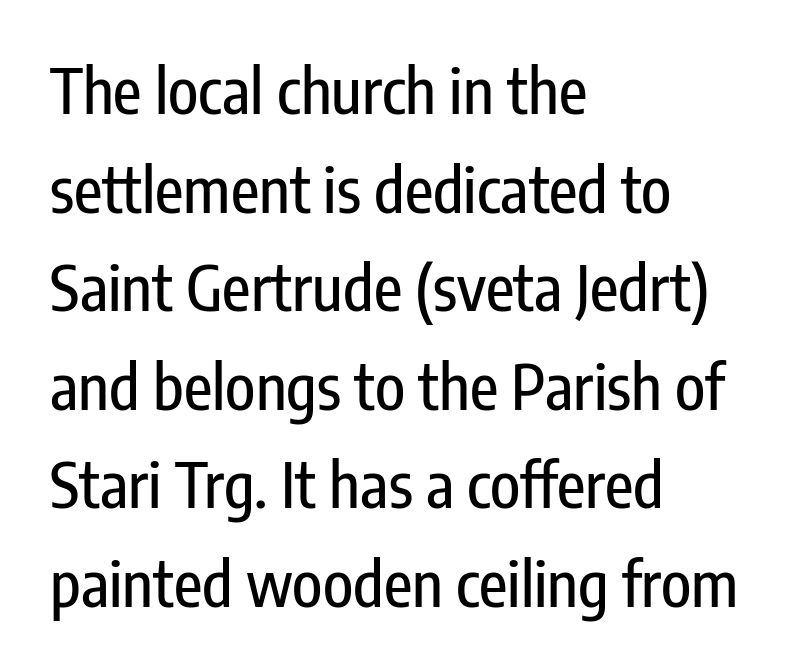
This sample uses a sans-serif face. The lettering stays uniformly vertical, giving the passage a roman look. The paragraph has a hard left edge and a soft right edge. These lines are rendered in a variable-pitch font.
